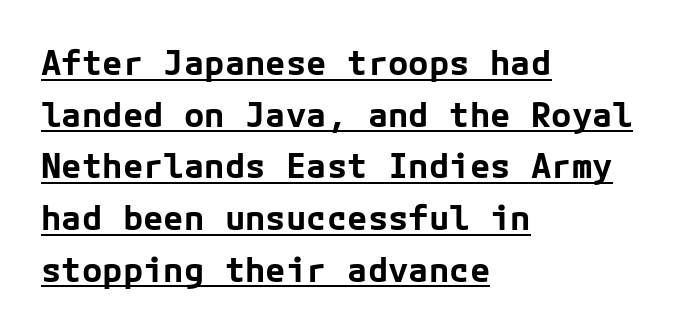
The image shows 34 px bold sans-serif type, upright; set left-aligned, normal line spacing (1.52x), normal letter spacing, underlined; low stroke contrast and a medium x-height.
